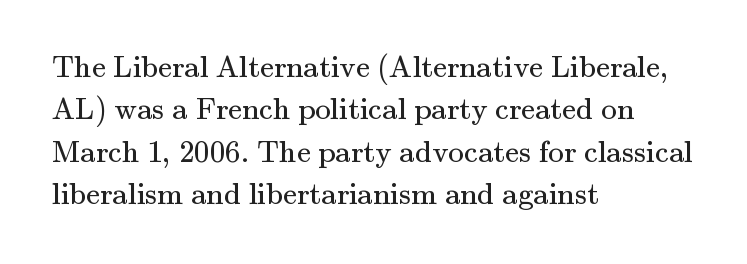
{"serif": "yes", "italic": "no", "bold": "no", "weight": "regular", "width": "normal", "stroke_contrast": "medium", "x_height": "small", "monospaced": "no", "underline": "no", "align": "left", "line_spacing": "normal", "line_spacing_ratio": 1.37, "letter_spacing": "normal", "letter_spacing_em": 0.0, "glyph_px": 31}
